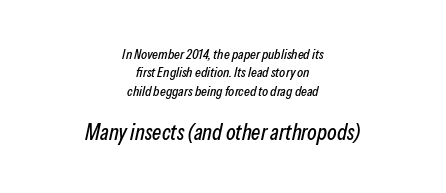
Q: Is the text italic (slanted)? A: Yes, it leans right by about 13 degrees.
Q: Is the text underlined? A: No.
Q: How is the paragraph aligned? A: Centered.
Q: Is the spacing between letters normal or unusually wide? A: Normal.
Q: Is the spacing between lines tight, normal or loose? A: Normal.
Q: Which block of text is set in a larger size, the first (top) or the second (bottom)? A: The second (bottom) one.
